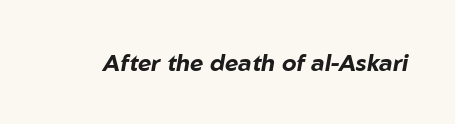
Looking at the ascenders, they clearly lean. Caption: standard tracking, unaltered. Pretty heavy lettering here — definitely bold. The baseline area is clear.
